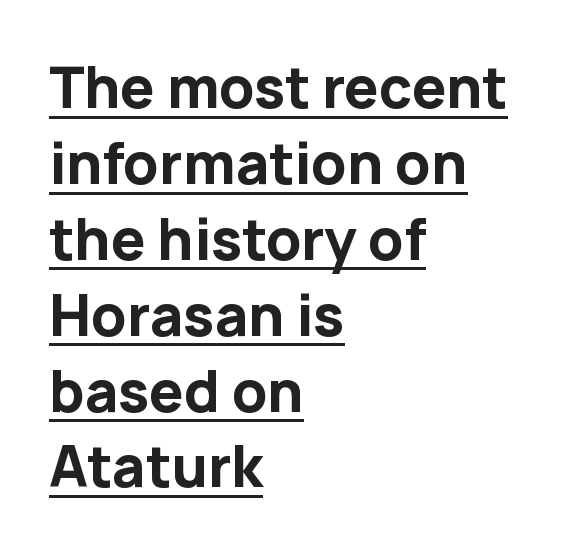
{"serif": "no", "italic": "no", "bold": "yes", "weight": "bold", "width": "normal", "stroke_contrast": "low", "x_height": "medium", "monospaced": "no", "underline": "yes", "align": "left", "line_spacing": "normal", "line_spacing_ratio": 1.38, "letter_spacing": "normal", "letter_spacing_em": 0.0, "glyph_px": 55}
